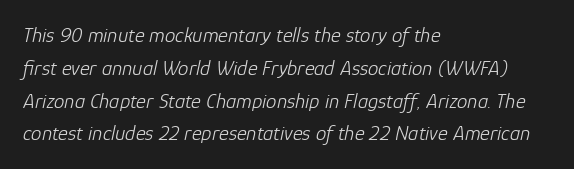
These glyphs show unthickened strokes, regular width or finer. Slant detected: the letters are inclined. Any mark beneath the type? The region is blank. Vertical spacing — default. A student would call this left alignment; a typographer would say flush left, rag right. Here the glyphs are tracked normally, forming tight word shapes.
